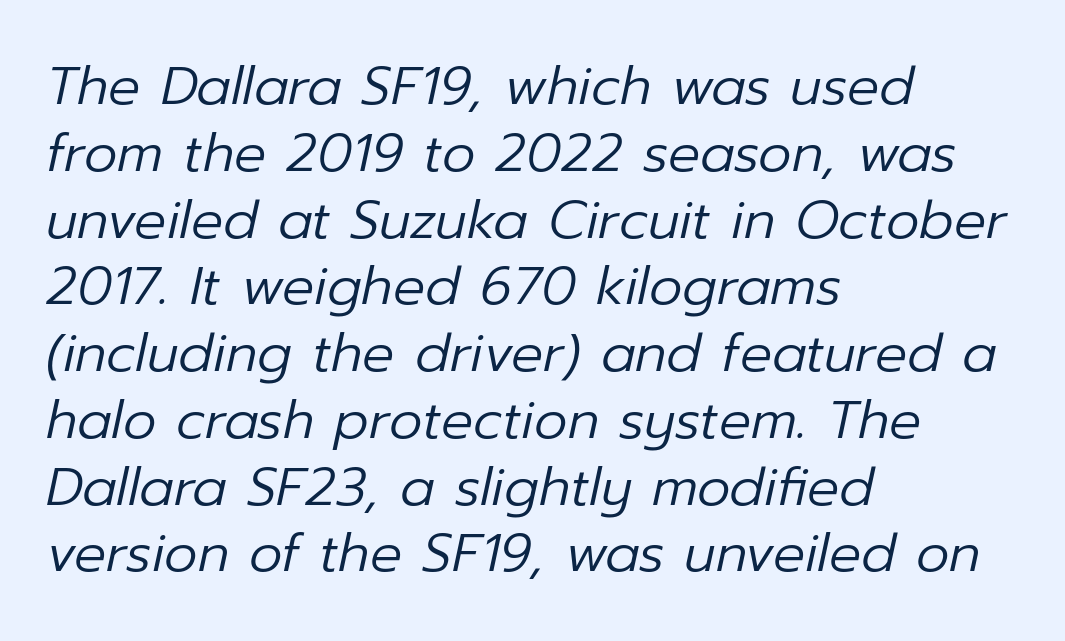
{"italic": "yes", "lean": "right", "slant_degrees": 12, "bold": "no", "weight": "regular", "width": "normal", "stroke_contrast": "low", "x_height": "medium", "monospaced": "no", "underline": "no", "align": "left", "line_spacing": "normal", "line_spacing_ratio": 1.26, "letter_spacing": "normal", "letter_spacing_em": 0.0, "glyph_px": 53}
